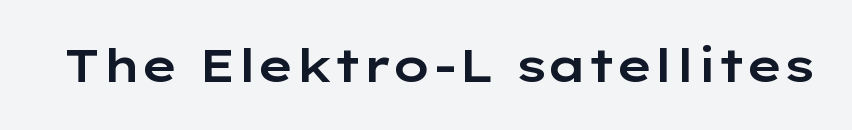
Q: Is the text italic (slanted)? A: No, it is upright.
Q: Is the typeface a serif or a sans-serif typeface? A: Sans-serif.
Q: Is the text underlined? A: No.
Q: Is the spacing between letters normal or unusually wide? A: Normal.
Q: Width (condensed, normal, or wide)? A: Wide.
Q: Stroke contrast? A: Low.
Q: x-height? A: Medium.
Q: Monospaced? A: No.
